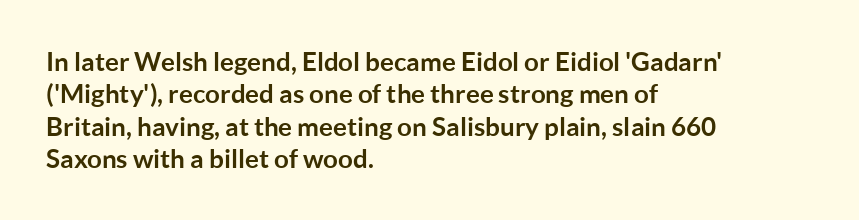
The image shows 26 px bold type, upright; set left-aligned, normal line spacing (1.25x), normal letter spacing, not underlined.
